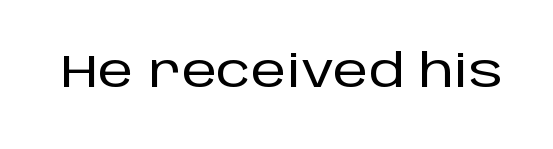
Q: Is the text italic (slanted)? A: No, it is upright.
Q: Is the typeface a serif or a sans-serif typeface? A: Sans-serif.
Q: Is the text underlined? A: No.
Q: Is the spacing between letters normal or unusually wide? A: Normal.
Q: Width (condensed, normal, or wide)? A: Normal.
Q: Stroke contrast? A: Low.
Q: x-height? A: Large.
Q: Monospaced? A: No.
